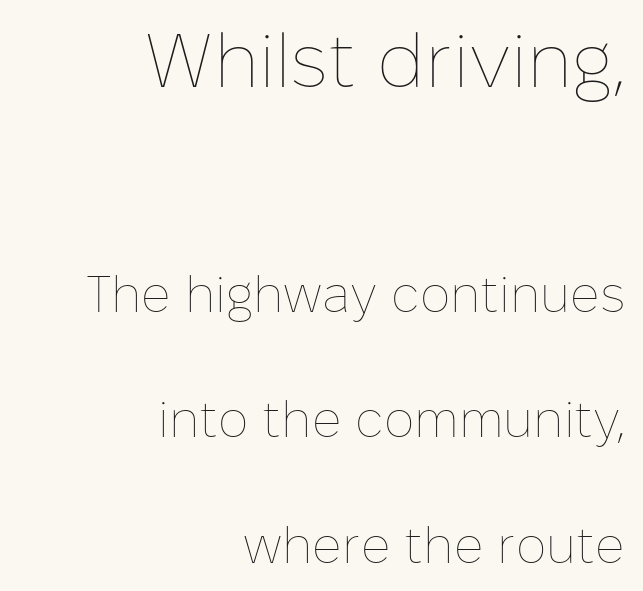
{"italic": "no", "bold": "no", "weight": "thin", "width": "normal", "stroke_contrast": "low", "x_height": "medium", "monospaced": "no", "underline": "no", "align": "right", "line_spacing": "loose", "line_spacing_ratio": 2.46, "letter_spacing": "normal", "letter_spacing_em": 0.0, "larger_block": "first", "size_ratio": 1.49, "glyph_px": 76}
